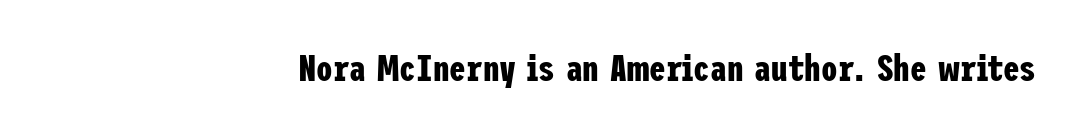
{"serif": "no", "italic": "no", "bold": "yes", "weight": "bold", "width": "condensed", "stroke_contrast": "low", "x_height": "medium", "underline": "no", "align": "right", "letter_spacing": "normal", "letter_spacing_em": 0.0, "glyph_px": 37}
